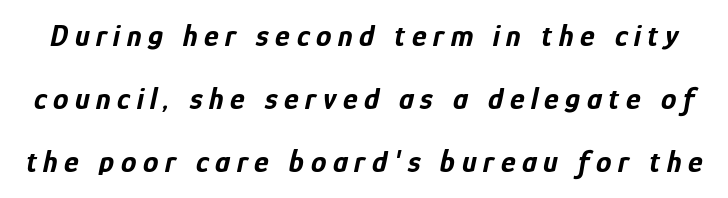
Q: Is the text bold? A: Yes.
Q: Is the text italic (slanted)? A: Yes, it leans right by about 12 degrees.
Q: Is the text underlined? A: No.
Q: Is the spacing between letters normal or unusually wide? A: Unusually wide.
Q: Is the spacing between lines tight, normal or loose? A: Loose.
Q: Width (condensed, normal, or wide)? A: Condensed.
Q: Stroke contrast? A: Low.
Q: x-height? A: Medium.
Q: Monospaced? A: No.
